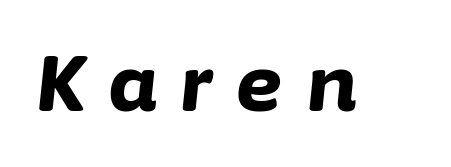
{"italic": "yes", "lean": "right", "slant_degrees": 6, "bold": "yes", "weight": "bold", "width": "normal", "stroke_contrast": "low", "x_height": "medium", "monospaced": "no", "underline": "no", "letter_spacing": "wide", "letter_spacing_em": 0.31, "glyph_px": 78}
